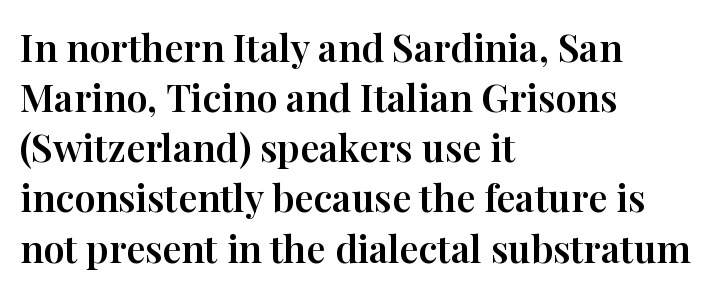
{"serif": "yes", "italic": "no", "width": "normal", "stroke_contrast": "high", "x_height": "medium", "monospaced": "no", "underline": "no", "align": "left", "line_spacing": "normal", "line_spacing_ratio": 1.32, "letter_spacing": "normal", "letter_spacing_em": 0.0, "glyph_px": 38}
